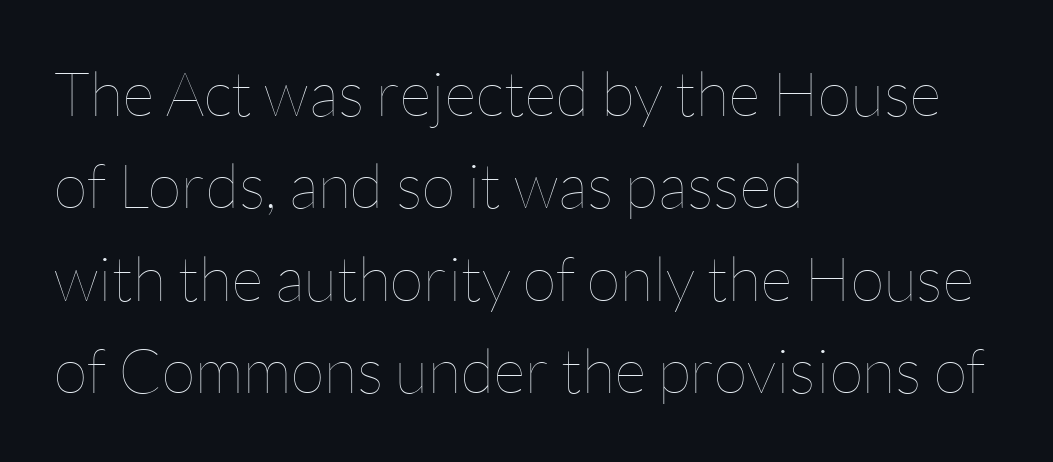
Q: Is the text bold? A: No.
Q: Is the text italic (slanted)? A: No, it is upright.
Q: Is the text underlined? A: No.
Q: How is the paragraph aligned? A: Left-aligned.
Q: Is the spacing between letters normal or unusually wide? A: Normal.
Q: Is the spacing between lines tight, normal or loose? A: Normal.
Q: Width (condensed, normal, or wide)? A: Normal.
Q: Stroke contrast? A: Low.
Q: x-height? A: Medium.
Q: Monospaced? A: No.
